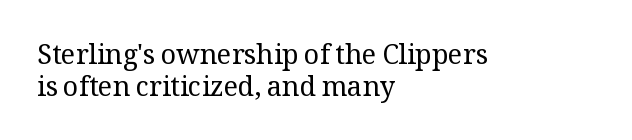
The font is comparable to plain body text, perhaps lighter. Line starts are locked; line ends wander. Nothing unusual about the tracking: characters are spaced as the font intends. The type sits square on the baseline with zero lean. Rule under the text: the space is simply empty.
